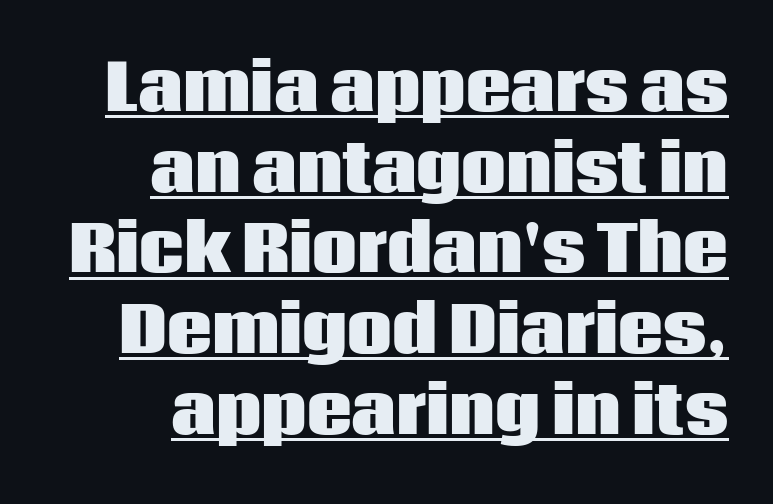
The image shows 63 px heavy sans-serif type, upright; set right-aligned, normal line spacing (1.28x), normal letter spacing, underlined; low stroke contrast and a large x-height.
